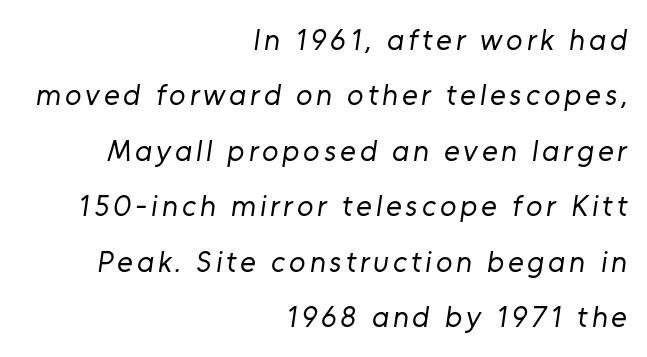
Q: Is the text bold? A: No.
Q: Is the typeface a serif or a sans-serif typeface? A: Sans-serif.
Q: Is the text underlined? A: No.
Q: How is the paragraph aligned? A: Right-aligned.
Q: Width (condensed, normal, or wide)? A: Normal.
Q: Stroke contrast? A: Low.
Q: x-height? A: Medium.
Q: Monospaced? A: No.
